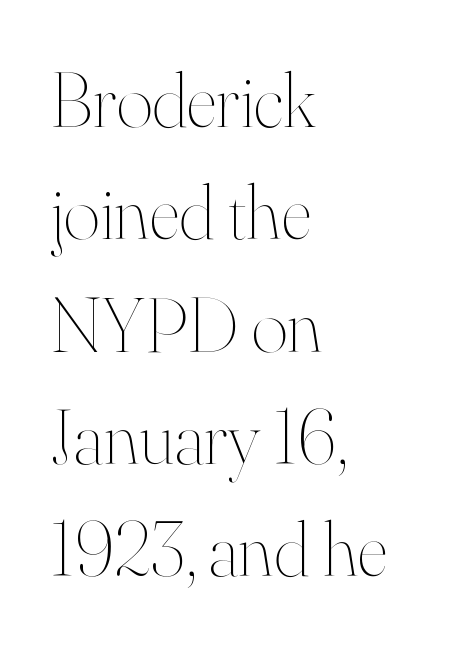
The image shows 78 px thin type, upright; set left-aligned, normal line spacing (1.44x), normal letter spacing, not underlined; high stroke contrast and a small x-height.
